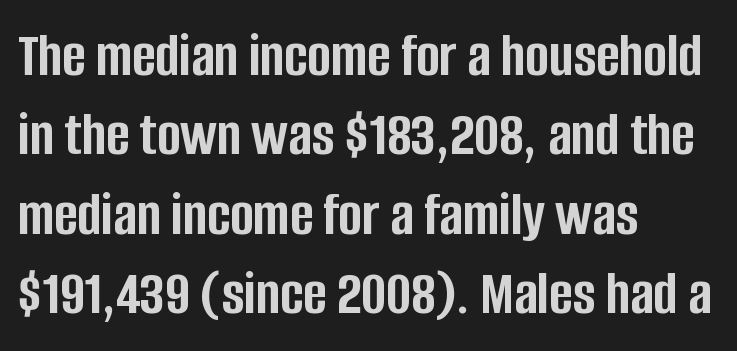
Just letters on the line, the space beneath them empty. Each letter keeps its own natural width here, so spacing adapts to shape. Short note: letters normally spaced. Successive baselines arrive at the customary interval.
